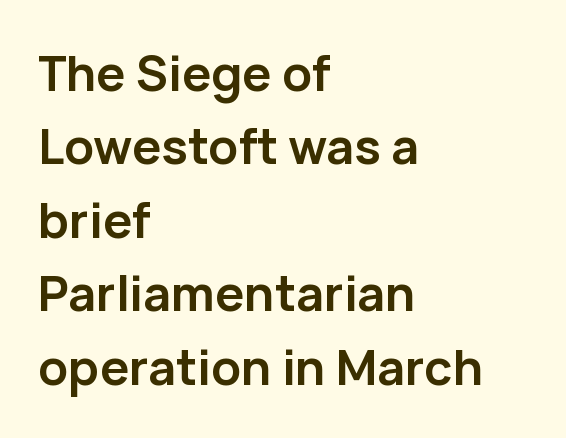
The image shows 49 px semibold sans-serif type, upright; set left-aligned, normal line spacing (1.5x), normal letter spacing, not underlined; low stroke contrast and a medium x-height.
